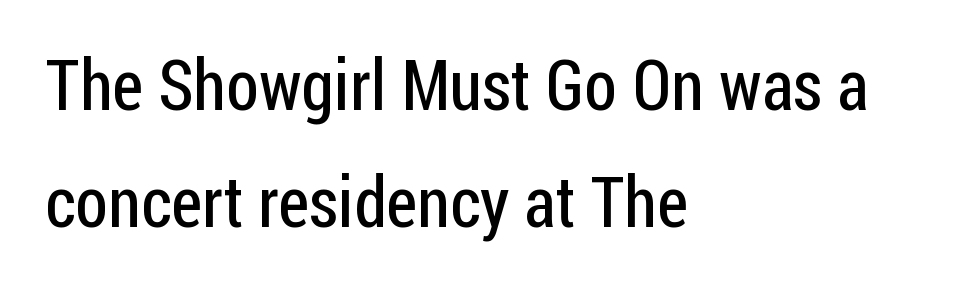
Q: Is the text bold? A: No.
Q: Is the text italic (slanted)? A: No, it is upright.
Q: Is the typeface a serif or a sans-serif typeface? A: Sans-serif.
Q: Is the text underlined? A: No.
Q: How is the paragraph aligned? A: Left-aligned.
Q: Is the spacing between letters normal or unusually wide? A: Normal.
Q: Is the spacing between lines tight, normal or loose? A: Normal.
Q: Width (condensed, normal, or wide)? A: Condensed.
Q: Stroke contrast? A: Low.
Q: x-height? A: Medium.
Q: Monospaced? A: No.
